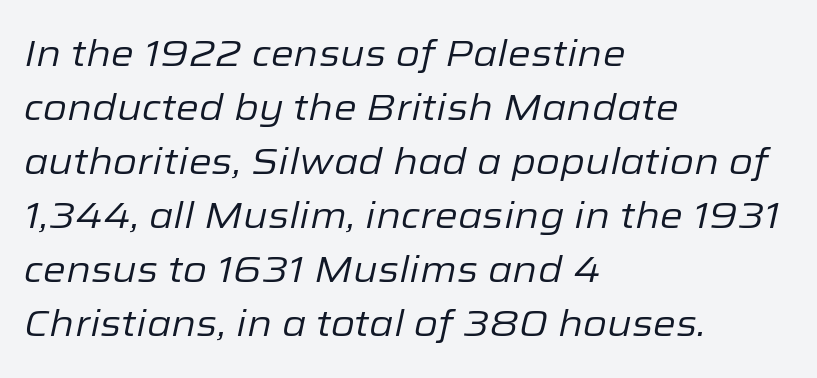
The image shows 37 px regular-weight type, italic (leaning right); set left-aligned, normal line spacing (1.46x), normal letter spacing, not underlined; low stroke contrast and a medium x-height.
